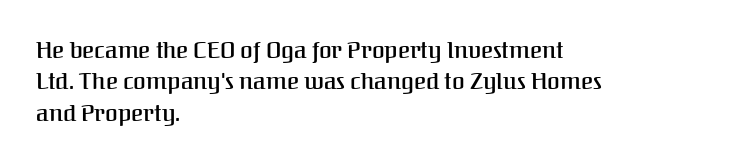
The image shows 23 px text type, upright; set left-aligned, normal line spacing (1.36x), normal letter spacing, not underlined.
